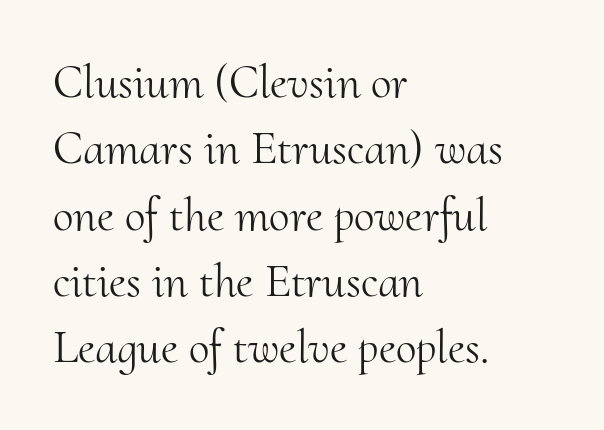
{"serif": "yes", "italic": "no", "bold": "no", "weight": "light", "width": "normal", "stroke_contrast": "medium", "x_height": "small", "monospaced": "no", "underline": "no", "align": "left", "line_spacing": "normal", "line_spacing_ratio": 1.41, "letter_spacing": "normal", "letter_spacing_em": 0.0, "glyph_px": 47}
